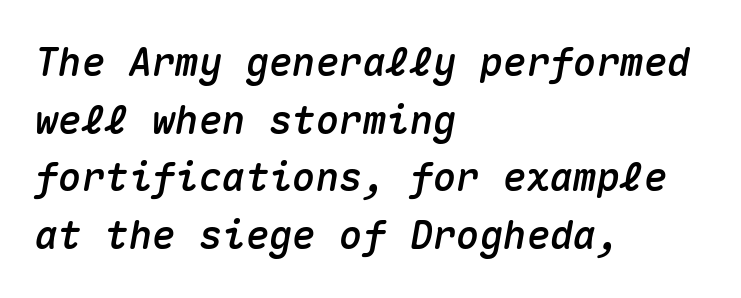
The image shows 39 px text type, italic (leaning right), monospaced; set left-aligned, normal line spacing (1.48x), normal letter spacing, not underlined; medium stroke contrast and a medium x-height.
